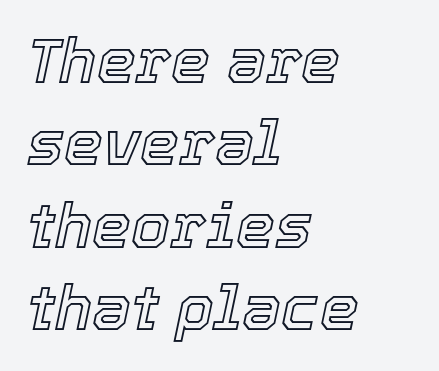
Q: Is the text italic (slanted)? A: Yes, it leans right by about 12 degrees.
Q: Is the text underlined? A: No.
Q: How is the paragraph aligned? A: Left-aligned.
Q: Is the spacing between letters normal or unusually wide? A: Normal.
Q: Is the spacing between lines tight, normal or loose? A: Normal.
Q: Width (condensed, normal, or wide)? A: Normal.
Q: x-height? A: Medium.
Q: Monospaced? A: No.
